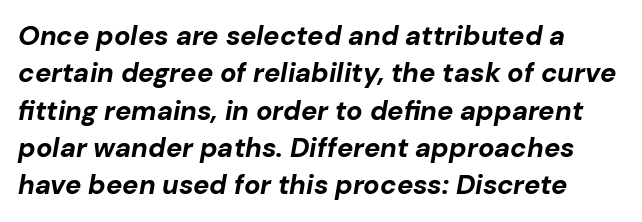
{"italic": "yes", "lean": "right", "slant_degrees": 10, "bold": "yes", "underline": "no", "line_spacing": "normal", "line_spacing_ratio": 1.38, "letter_spacing": "normal", "letter_spacing_em": 0.0, "glyph_px": 27}
